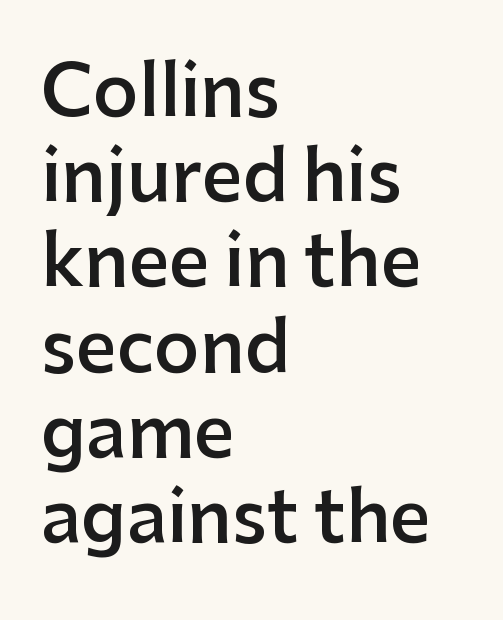
{"serif": "no", "italic": "no", "bold": "semi", "weight": "semibold", "width": "normal", "stroke_contrast": "low", "x_height": "medium", "monospaced": "no", "underline": "no", "align": "left", "line_spacing_ratio": 1.2, "letter_spacing": "normal", "letter_spacing_em": 0.0, "glyph_px": 71}
